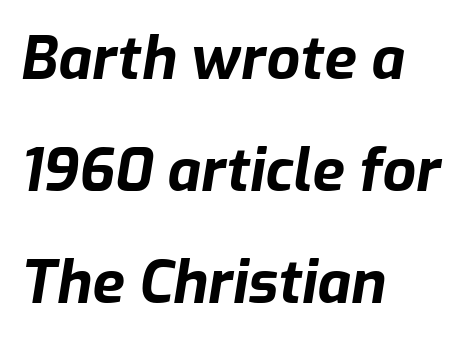
The image shows 59 px bold type, italic (leaning right); set left-aligned, loose line spacing (1.9x), normal letter spacing, not underlined; low stroke contrast and a medium x-height.
